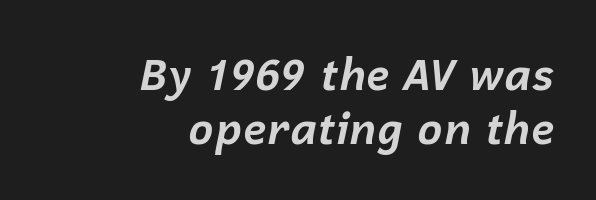
The image shows 43 px bold type, italic (leaning right); set right-aligned, normal line spacing (1.25x), normal letter spacing, not underlined; low stroke contrast and a medium x-height.
